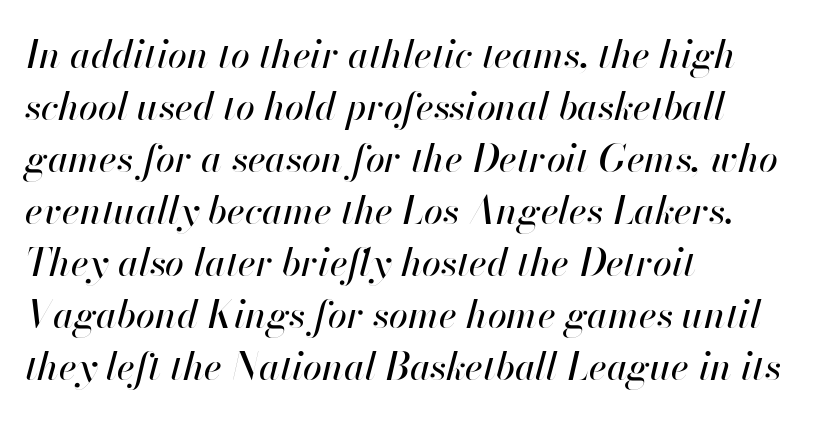
The image shows 38 px text type, italic (leaning right); set left-aligned, normal line spacing (1.37x), normal letter spacing, not underlined; high stroke contrast and a small x-height.
